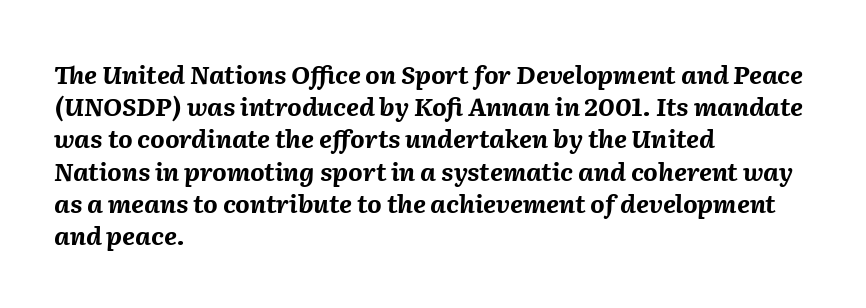
Q: Is the text bold? A: Yes.
Q: Is the text italic (slanted)? A: Yes, it leans right by about 2 degrees.
Q: Is the text underlined? A: No.
Q: How is the paragraph aligned? A: Left-aligned.
Q: Is the spacing between letters normal or unusually wide? A: Normal.
Q: Is the spacing between lines tight, normal or loose? A: Normal.
